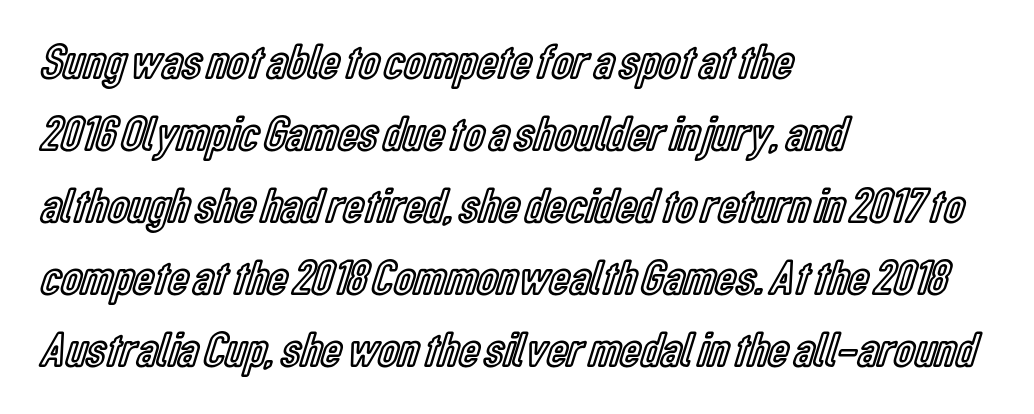
A typesetter would call this zero additional tracking. Honestly, there is no underline to notice here at all. Short and long lines alike share a common starting point at left. Character widths vary here, with narrow letters taking less room than wide ones.
